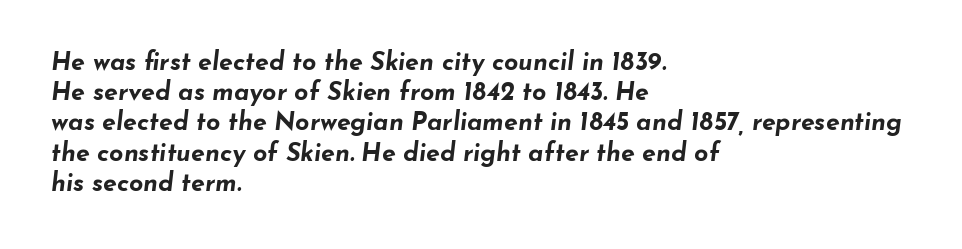
{"italic": "yes", "lean": "right", "slant_degrees": 7, "bold": "yes", "underline": "no", "align": "left", "line_spacing_ratio": 1.21, "letter_spacing": "normal", "letter_spacing_em": 0.0, "glyph_px": 25}
